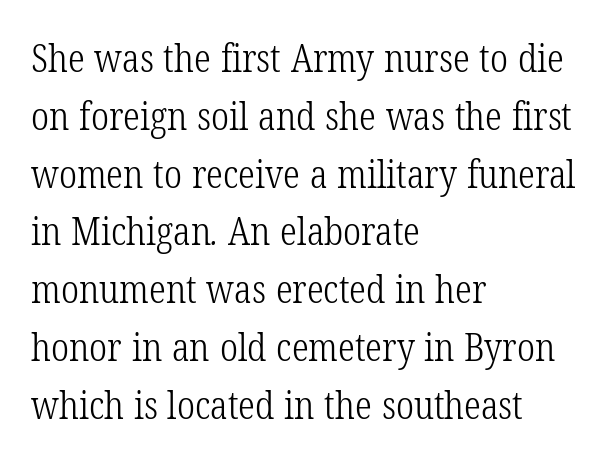
Q: Is the text bold? A: No.
Q: Is the typeface a serif or a sans-serif typeface? A: Serif.
Q: Is the text underlined? A: No.
Q: How is the paragraph aligned? A: Left-aligned.
Q: Is the spacing between letters normal or unusually wide? A: Normal.
Q: Is the spacing between lines tight, normal or loose? A: Normal.
Q: Width (condensed, normal, or wide)? A: Condensed.
Q: Stroke contrast? A: Low.
Q: x-height? A: Medium.
Q: Monospaced? A: No.
